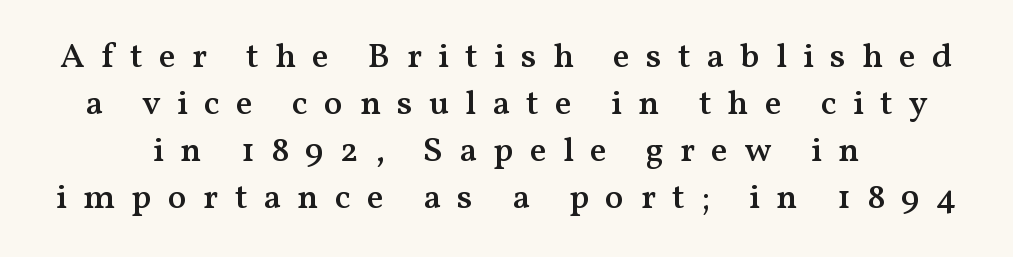
Q: Is the text bold? A: Semi-bold.
Q: Is the text italic (slanted)? A: No, it is upright.
Q: Is the typeface a serif or a sans-serif typeface? A: Serif.
Q: Is the text underlined? A: No.
Q: How is the paragraph aligned? A: Centered.
Q: Is the spacing between letters normal or unusually wide? A: Unusually wide.
Q: Is the spacing between lines tight, normal or loose? A: Normal.
Q: Width (condensed, normal, or wide)? A: Normal.
Q: Stroke contrast? A: Medium.
Q: x-height? A: Medium.
Q: Monospaced? A: No.
